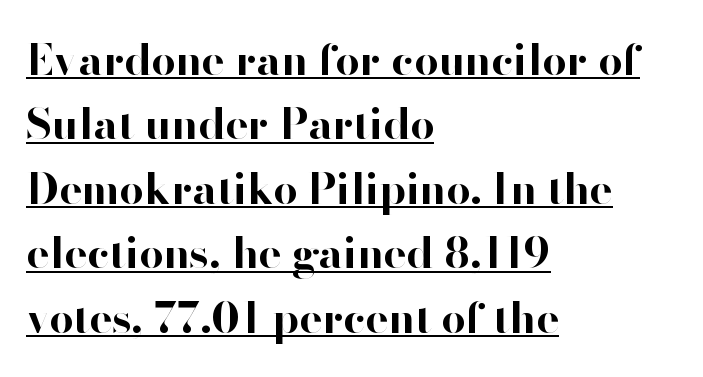
Baseline-to-baseline distance is the conventional proportion of letter height. The letterforms sit shoulder to shoulder at normal distance. This rendering uses left alignment, leaving the right contour irregular. This is sans-serif lettering, the kind often seen on screens and signage. No italicization has been applied; the sample stays upright.
